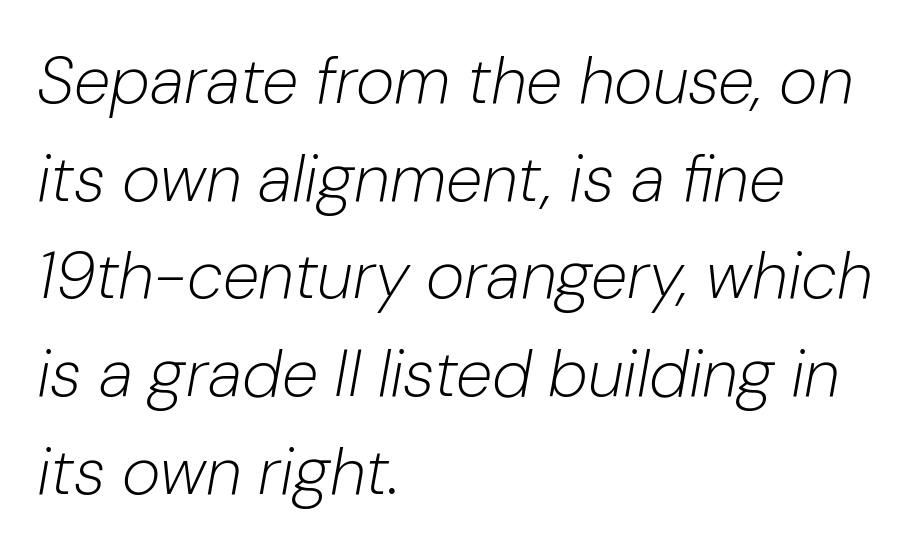
Q: Is the text bold? A: No.
Q: Is the text italic (slanted)? A: Yes, it leans right by about 10 degrees.
Q: Is the text underlined? A: No.
Q: How is the paragraph aligned? A: Left-aligned.
Q: Is the spacing between letters normal or unusually wide? A: Normal.
Q: Is the spacing between lines tight, normal or loose? A: Normal.
Q: Width (condensed, normal, or wide)? A: Normal.
Q: Stroke contrast? A: Low.
Q: x-height? A: Medium.
Q: Monospaced? A: No.
